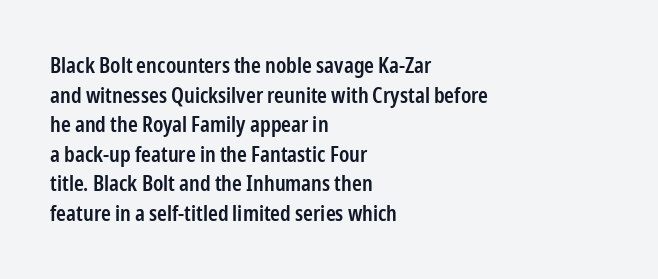
The image shows 21 px text type, upright; set left-aligned, normal line spacing (1.41x), normal letter spacing, not underlined.
